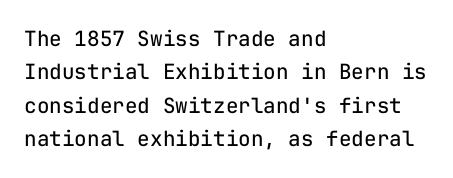
The image shows 21 px text type, upright; set left-aligned, normal line spacing (1.59x), normal letter spacing, not underlined.
